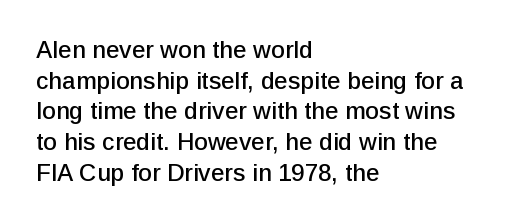
Q: Is the text italic (slanted)? A: No, it is upright.
Q: Is the text underlined? A: No.
Q: How is the paragraph aligned? A: Left-aligned.
Q: Is the spacing between letters normal or unusually wide? A: Normal.
Q: Is the spacing between lines tight, normal or loose? A: Normal.
